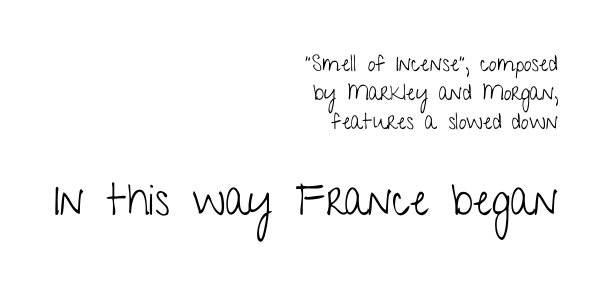
Looks like regular typesetting: each glyph gets only the width it needs. The typography opts for an upright posture over an oblique one. The strokes are not fattened; the text isn't bold. Descenders are the only things crossing below the line. Horizontal bands of white between lines are of average thickness.
